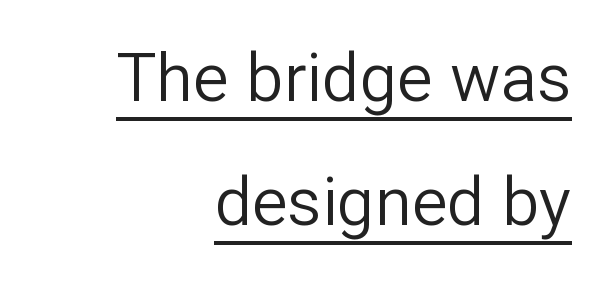
Q: Is the text bold? A: No.
Q: Is the text italic (slanted)? A: No, it is upright.
Q: Is the typeface a serif or a sans-serif typeface? A: Sans-serif.
Q: Is the text underlined? A: Yes.
Q: How is the paragraph aligned? A: Right-aligned.
Q: Is the spacing between letters normal or unusually wide? A: Normal.
Q: Width (condensed, normal, or wide)? A: Normal.
Q: Stroke contrast? A: Low.
Q: x-height? A: Medium.
Q: Monospaced? A: No.
